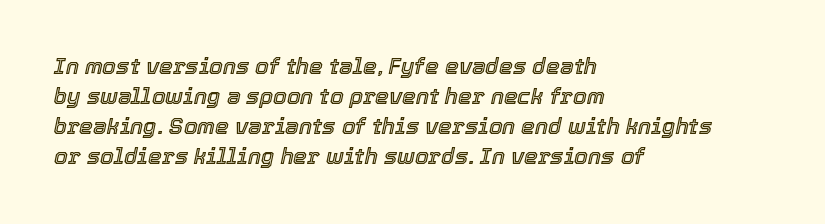
Q: Is the text italic (slanted)? A: Yes, it leans right by about 12 degrees.
Q: Is the text underlined? A: No.
Q: How is the paragraph aligned? A: Left-aligned.
Q: Is the spacing between letters normal or unusually wide? A: Normal.
Q: Is the spacing between lines tight, normal or loose? A: Normal.
